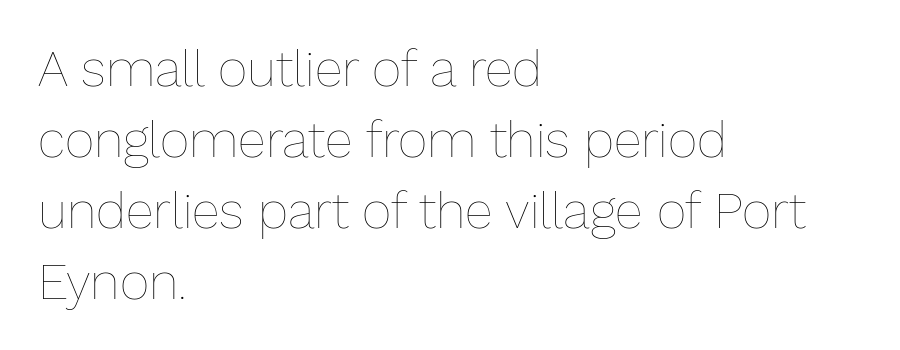
Descenders hang freely into open space. What's the leading like? Ordinary, nothing unusual. Compared with a typical body face, this is equally light or lighter still. Line starts are locked; line ends wander. Notice how the stems are strictly vertical — no italics here.
